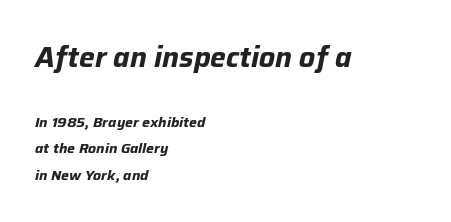
Inter-character spacing is left at the font's built-in metrics. Block one is the big one; block two sits smaller underneath. Check under the words: just untouched page. The setting favours the left margin, as ordinary paragraphs usually do.
